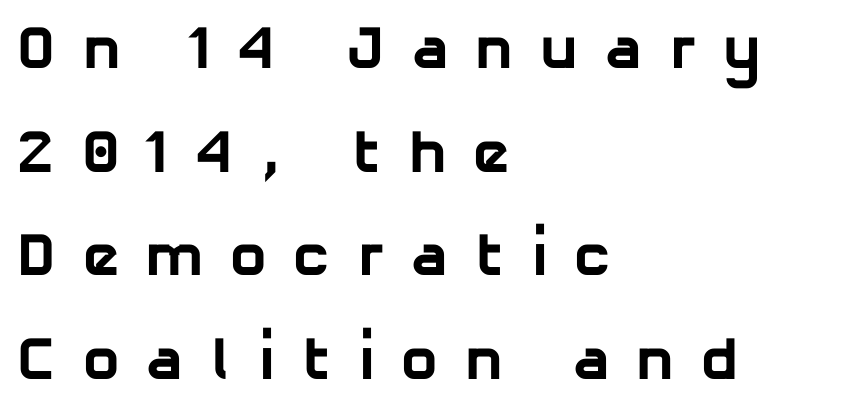
The image shows 61 px bold sans-serif type; set left-aligned, normal line spacing (1.7x), unusually wide letter spacing (+0.44 em), not underlined; low stroke contrast and a medium x-height.
